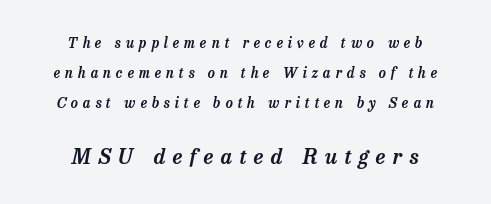
Q: Is the text italic (slanted)? A: Yes, it leans right by about 13 degrees.
Q: Is the text underlined? A: No.
Q: How is the paragraph aligned? A: Centered.
Q: Is the spacing between letters normal or unusually wide? A: Unusually wide.
Q: Is the spacing between lines tight, normal or loose? A: Loose.
Q: Which block of text is set in a larger size, the first (top) or the second (bottom)? A: The second (bottom) one.
